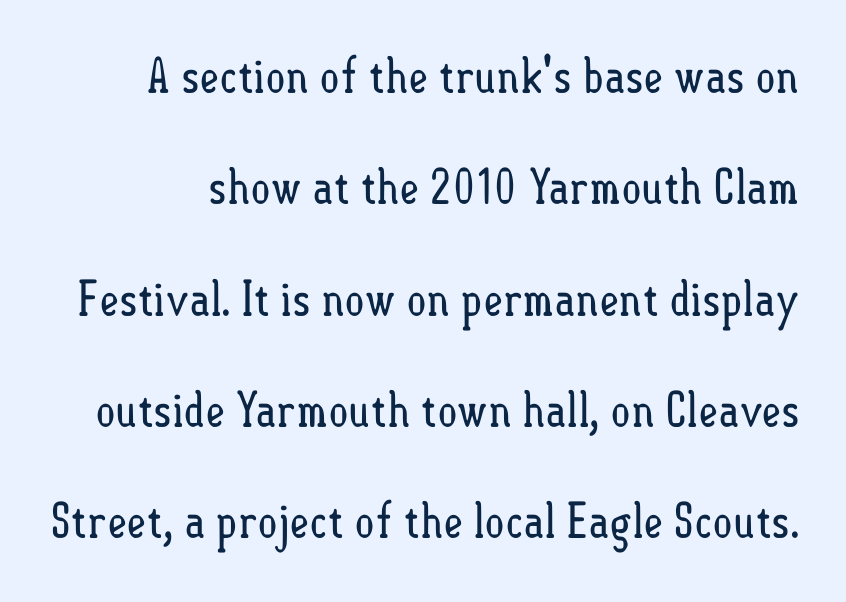
Q: Is the text bold? A: No.
Q: Is the text italic (slanted)? A: No, it is upright.
Q: Is the text underlined? A: No.
Q: Is the spacing between letters normal or unusually wide? A: Normal.
Q: Is the spacing between lines tight, normal or loose? A: Loose.
Q: Width (condensed, normal, or wide)? A: Condensed.
Q: Stroke contrast? A: Low.
Q: x-height? A: Small.
Q: Monospaced? A: No.
